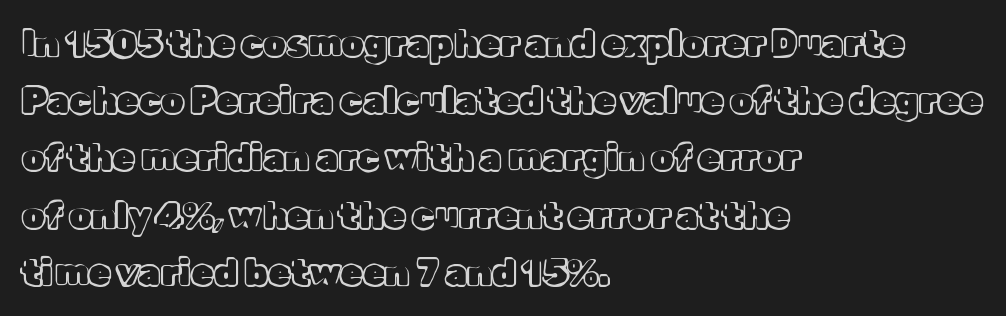
Q: Is the text italic (slanted)? A: No, it is upright.
Q: Is the text underlined? A: No.
Q: How is the paragraph aligned? A: Left-aligned.
Q: Is the spacing between letters normal or unusually wide? A: Normal.
Q: Is the spacing between lines tight, normal or loose? A: Normal.
Q: Width (condensed, normal, or wide)? A: Normal.
Q: x-height? A: Medium.
Q: Monospaced? A: No.
